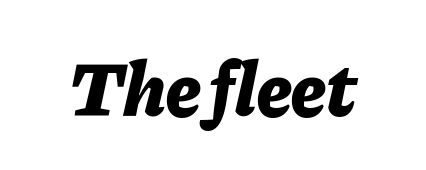
The image shows 78 px bold type, italic (leaning right); set normal letter spacing, not underlined; low stroke contrast and a medium x-height.
